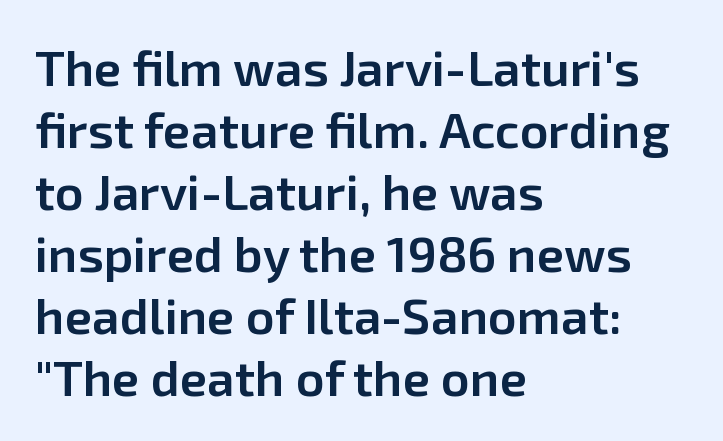
{"serif": "no", "italic": "no", "bold": "semi", "weight": "semibold", "width": "normal", "stroke_contrast": "low", "x_height": "medium", "monospaced": "no", "underline": "no", "align": "left", "line_spacing_ratio": 1.24, "letter_spacing": "normal", "letter_spacing_em": 0.0, "glyph_px": 50}
